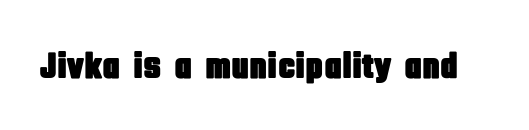
{"serif": "no", "italic": "no", "width": "condensed", "stroke_contrast": "low", "x_height": "large", "monospaced": "no", "underline": "no", "letter_spacing": "normal", "letter_spacing_em": 0.0, "glyph_px": 37}
